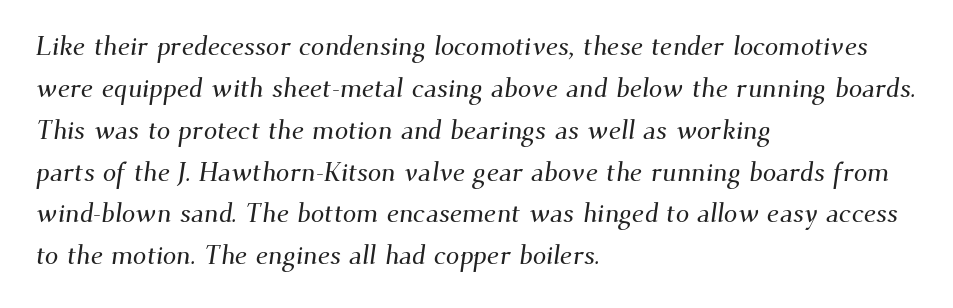
Regular leading. These lines are set flush left with a ragged right edge. The line texture is even and compact thanks to regular tracking. The area under the type is left untouched.
